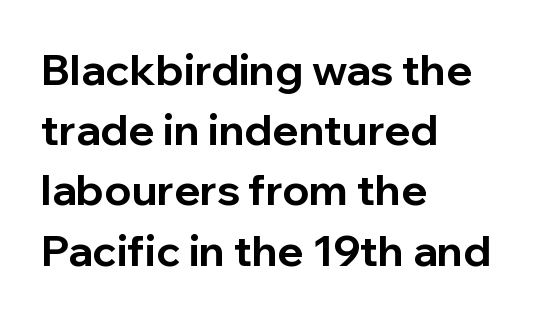
The image shows 43 px bold sans-serif type, upright; set left-aligned, normal line spacing (1.4x), normal letter spacing, not underlined; low stroke contrast and a medium x-height.
